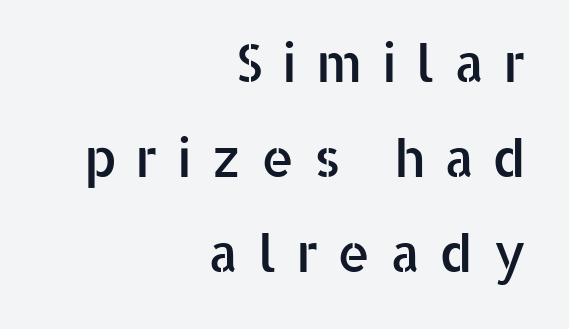
Every row of glyphs terminates at an identical x-position on the right. A typesetter would mark this as roman, not italic. Tracking value appears strongly positive — letters spread wide. Plain, unruled lines of type. The letters advance in unequal steps, a hallmark of proportional type.
